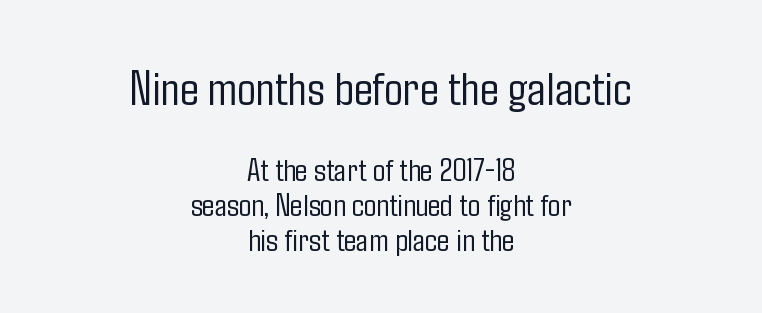
Q: Is the text bold? A: No.
Q: Is the text italic (slanted)? A: No, it is upright.
Q: Is the typeface a serif or a sans-serif typeface? A: Sans-serif.
Q: Is the text underlined? A: No.
Q: How is the paragraph aligned? A: Centered.
Q: Is the spacing between letters normal or unusually wide? A: Normal.
Q: Is the spacing between lines tight, normal or loose? A: Tight.
Q: Which block of text is set in a larger size, the first (top) or the second (bottom)? A: The first (top) one.
Q: Width (condensed, normal, or wide)? A: Condensed.
Q: Stroke contrast? A: Low.
Q: x-height? A: Medium.
Q: Monospaced? A: No.
